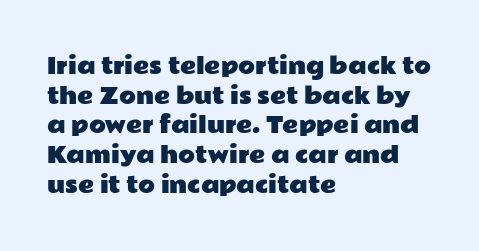
The passage shown stacks its lines at a standard gap. Look at the tracking — it's just the regular setting, nothing added. A typesetter would mark this as roman, not italic. Underlining? Definitely not there. One-word summary of the alignment: left.
